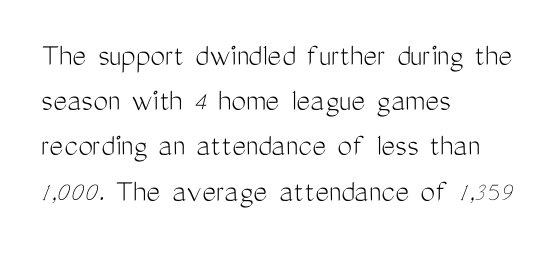
Q: Is the text bold? A: No.
Q: Is the text italic (slanted)? A: No, it is upright.
Q: Is the typeface a serif or a sans-serif typeface? A: Sans-serif.
Q: Is the text underlined? A: No.
Q: How is the paragraph aligned? A: Left-aligned.
Q: Is the spacing between letters normal or unusually wide? A: Normal.
Q: Is the spacing between lines tight, normal or loose? A: Normal.
Q: Width (condensed, normal, or wide)? A: Condensed.
Q: Stroke contrast? A: Medium.
Q: x-height? A: Medium.
Q: Monospaced? A: No.
